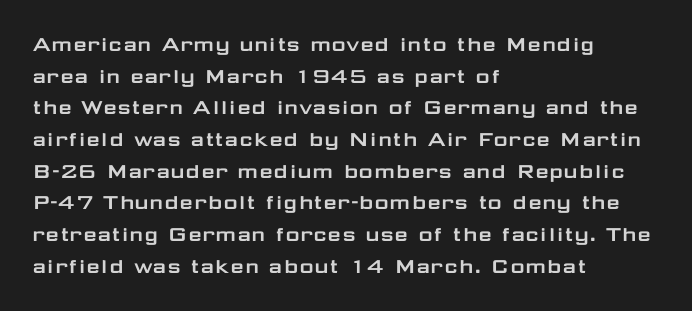
{"italic": "no", "underline": "no", "align": "left", "line_spacing": "normal", "line_spacing_ratio": 1.32, "letter_spacing": "normal", "letter_spacing_em": 0.0, "glyph_px": 24}
